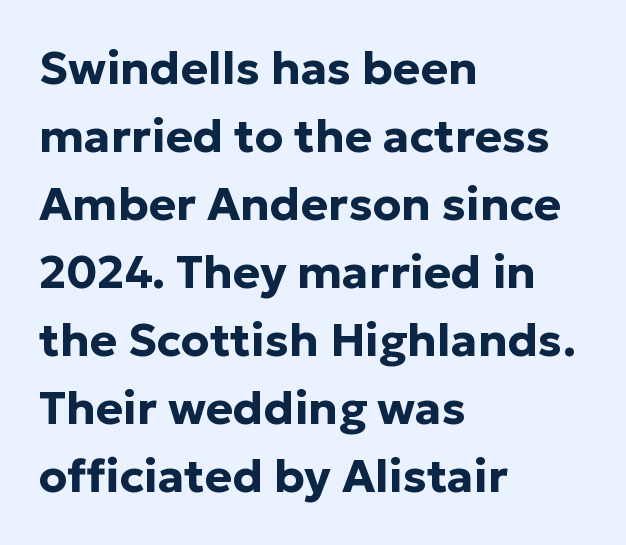
The image shows 46 px bold sans-serif type, upright; set left-aligned, normal line spacing (1.48x), normal letter spacing, not underlined; low stroke contrast and a medium x-height.
